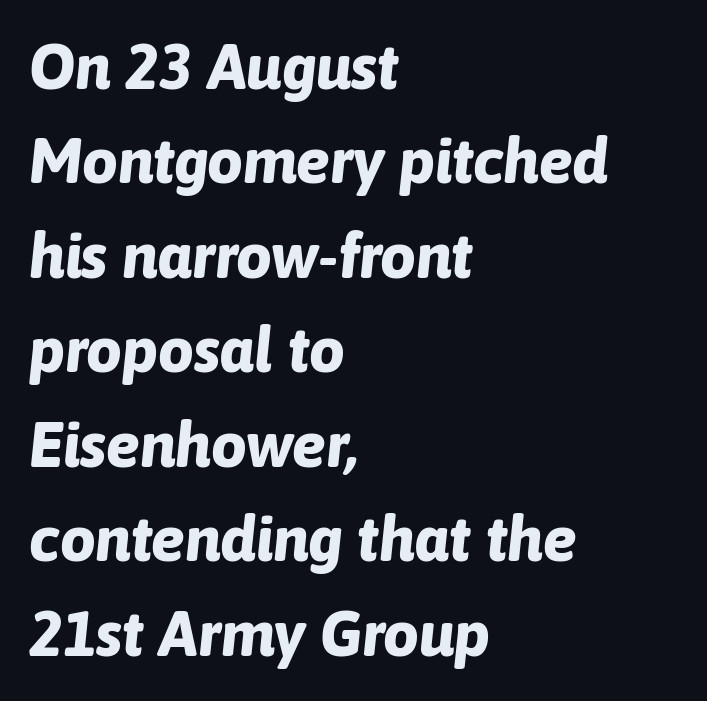
The specimen reads as italic at a glance. No extra tracking has been applied to these lines. Interline gaps are of average width in this sample. Looks like regular typesetting: each glyph gets only the width it needs. A student would call this left alignment; a typographer would say flush left, rag right. The specimen omits any rule beneath the text block's lines.
